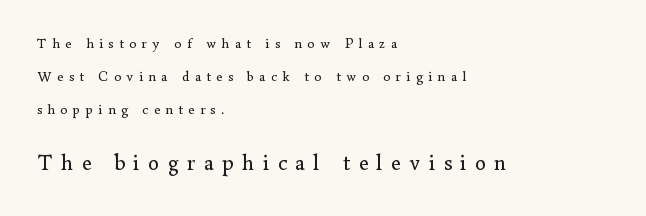
Q: Is the text bold? A: No.
Q: Is the text italic (slanted)? A: No, it is upright.
Q: Is the text underlined? A: No.
Q: How is the paragraph aligned? A: Left-aligned.
Q: Is the spacing between letters normal or unusually wide? A: Unusually wide.
Q: Is the spacing between lines tight, normal or loose? A: Loose.
Q: Which block of text is set in a larger size, the first (top) or the second (bottom)? A: The second (bottom) one.
